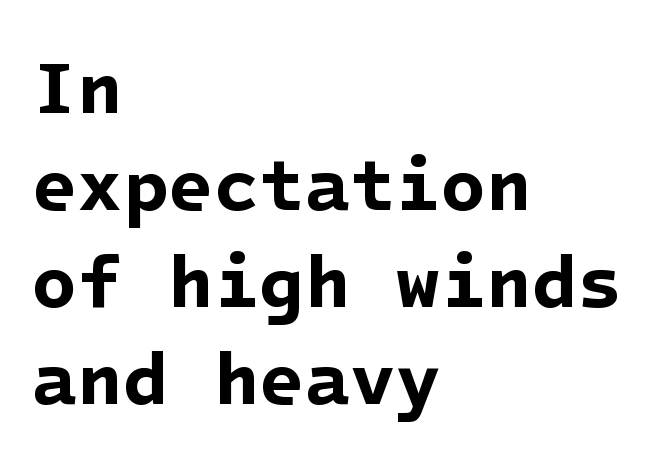
Q: Is the text bold? A: Yes.
Q: Is the typeface a serif or a sans-serif typeface? A: Sans-serif.
Q: Is the text underlined? A: No.
Q: How is the paragraph aligned? A: Left-aligned.
Q: Is the spacing between letters normal or unusually wide? A: Normal.
Q: Is the spacing between lines tight, normal or loose? A: Normal.
Q: Width (condensed, normal, or wide)? A: Normal.
Q: Stroke contrast? A: Low.
Q: x-height? A: Medium.
